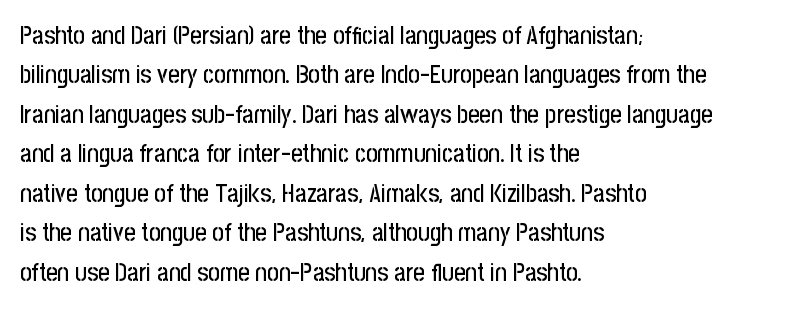
Q: Is the text italic (slanted)? A: No, it is upright.
Q: Is the text underlined? A: No.
Q: How is the paragraph aligned? A: Left-aligned.
Q: Is the spacing between letters normal or unusually wide? A: Normal.
Q: Is the spacing between lines tight, normal or loose? A: Normal.
